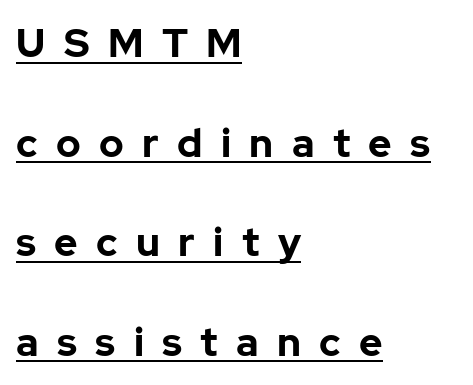
Q: Is the text bold? A: Yes.
Q: Is the text italic (slanted)? A: No, it is upright.
Q: Is the typeface a serif or a sans-serif typeface? A: Sans-serif.
Q: Is the text underlined? A: Yes.
Q: How is the paragraph aligned? A: Left-aligned.
Q: Is the spacing between letters normal or unusually wide? A: Unusually wide.
Q: Is the spacing between lines tight, normal or loose? A: Loose.
Q: Width (condensed, normal, or wide)? A: Normal.
Q: Stroke contrast? A: Low.
Q: x-height? A: Medium.
Q: Monospaced? A: No.
